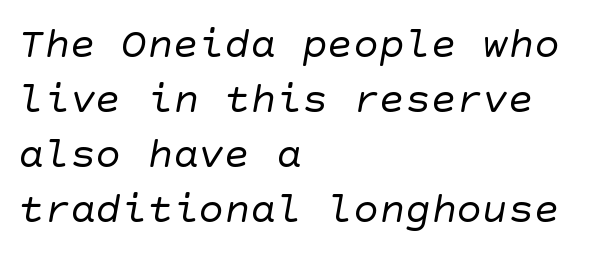
These lines keep a tight, regular rhythm from letter to letter. Beneath every word, the page is bare. These lines are set flush left with a ragged right edge. A light-to-regular cut is what we see here. The passage shown is typeset with a sans-serif family. In terms of leading, this rendering sits right in the middle.
